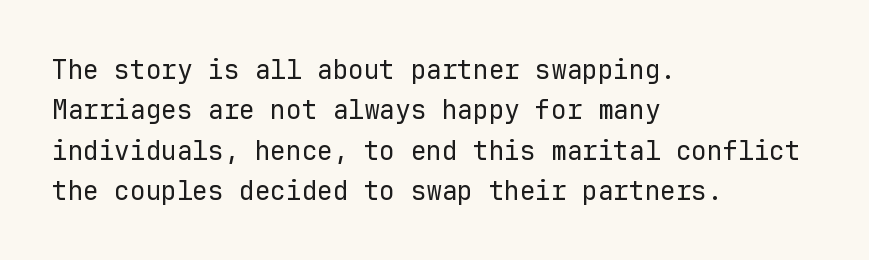
The image shows 26 px text type, upright; set left-aligned, normal line spacing (1.55x), normal letter spacing, not underlined.
